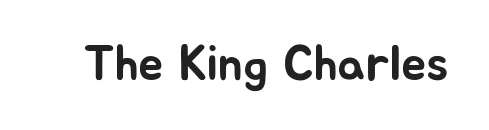
The image shows 50 px sans-serif type, upright; set normal letter spacing, not underlined; low stroke contrast and a medium x-height.
